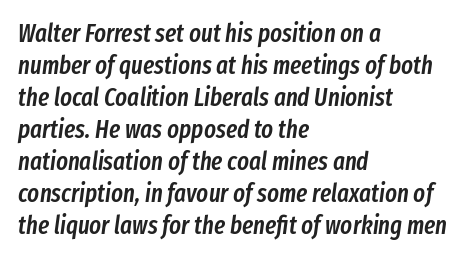
The image shows 25 px text type, italic (leaning right); set left-aligned, normal line spacing (1.28x), normal letter spacing, not underlined.
